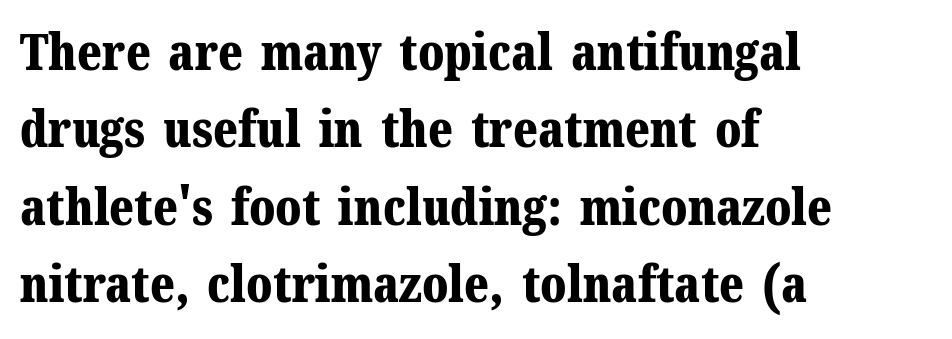
The image shows 50 px bold serif type, upright; set left-aligned, normal line spacing (1.55x), normal letter spacing, not underlined; medium stroke contrast and a medium x-height.
